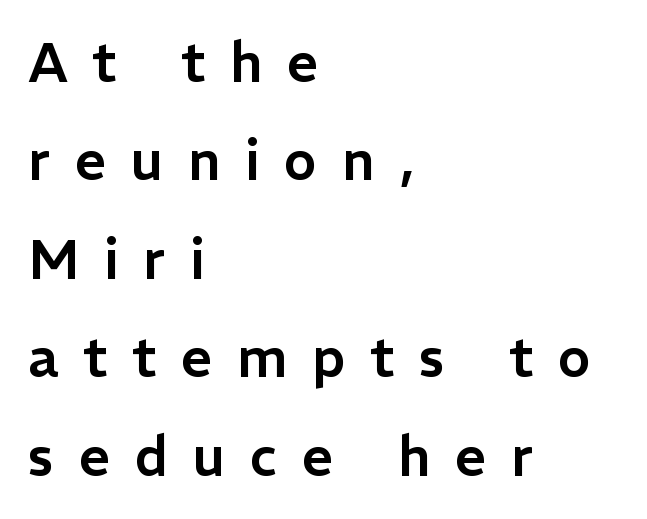
Q: Is the text italic (slanted)? A: No, it is upright.
Q: Is the typeface a serif or a sans-serif typeface? A: Sans-serif.
Q: Is the text underlined? A: No.
Q: How is the paragraph aligned? A: Left-aligned.
Q: Is the spacing between letters normal or unusually wide? A: Unusually wide.
Q: Width (condensed, normal, or wide)? A: Normal.
Q: Stroke contrast? A: Low.
Q: x-height? A: Medium.
Q: Monospaced? A: No.
